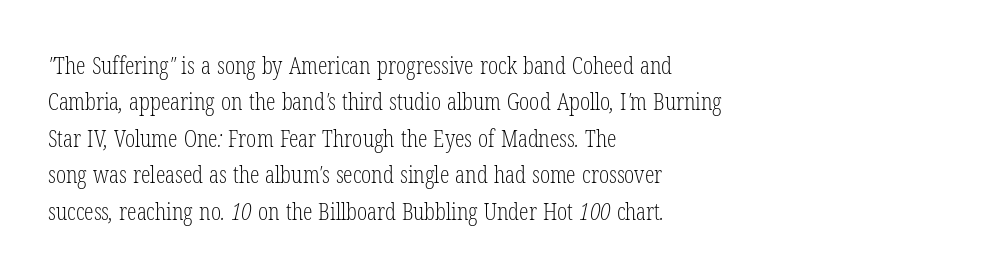
{"bold": "no", "underline": "no", "align": "left", "line_spacing": "normal", "line_spacing_ratio": 1.52, "letter_spacing": "normal", "letter_spacing_em": 0.0, "glyph_px": 24}
